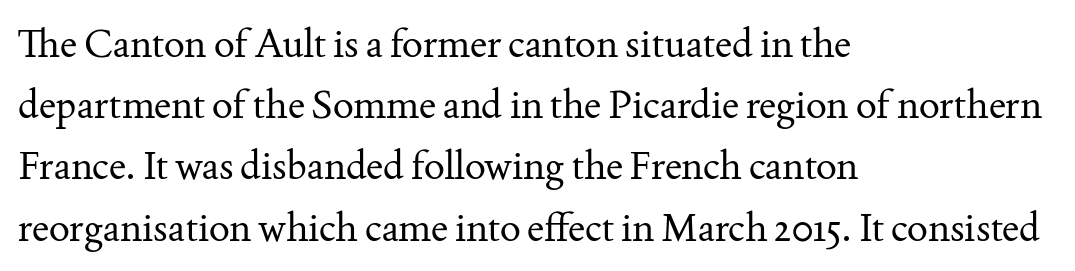
{"serif": "yes", "italic": "no", "bold": "no", "weight": "regular", "width": "normal", "stroke_contrast": "medium", "x_height": "small", "monospaced": "no", "underline": "no", "align": "left", "line_spacing": "normal", "line_spacing_ratio": 1.57, "letter_spacing": "normal", "letter_spacing_em": 0.0, "glyph_px": 39}
